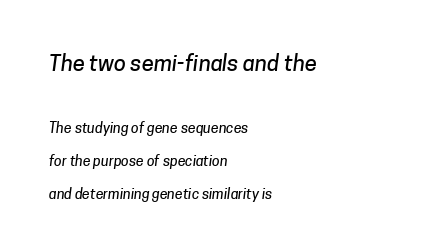
{"underline": "no", "align": "left", "line_spacing": "loose", "line_spacing_ratio": 2.36, "letter_spacing": "normal", "letter_spacing_em": 0.0, "larger_block": "first", "size_ratio": 1.57, "glyph_px": 22}
